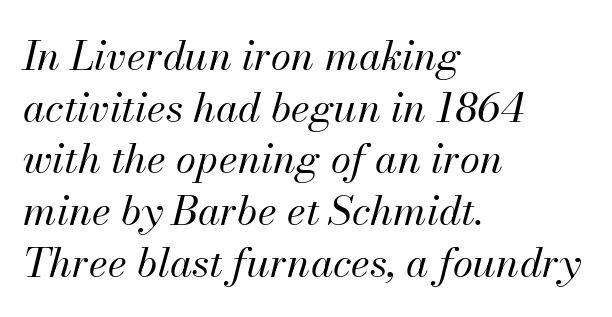
{"italic": "yes", "lean": "right", "slant_degrees": 13, "bold": "no", "weight": "regular", "width": "normal", "stroke_contrast": "medium", "x_height": "small", "monospaced": "no", "underline": "no", "align": "left", "line_spacing": "normal", "line_spacing_ratio": 1.26, "letter_spacing": "normal", "letter_spacing_em": 0.0, "glyph_px": 41}
